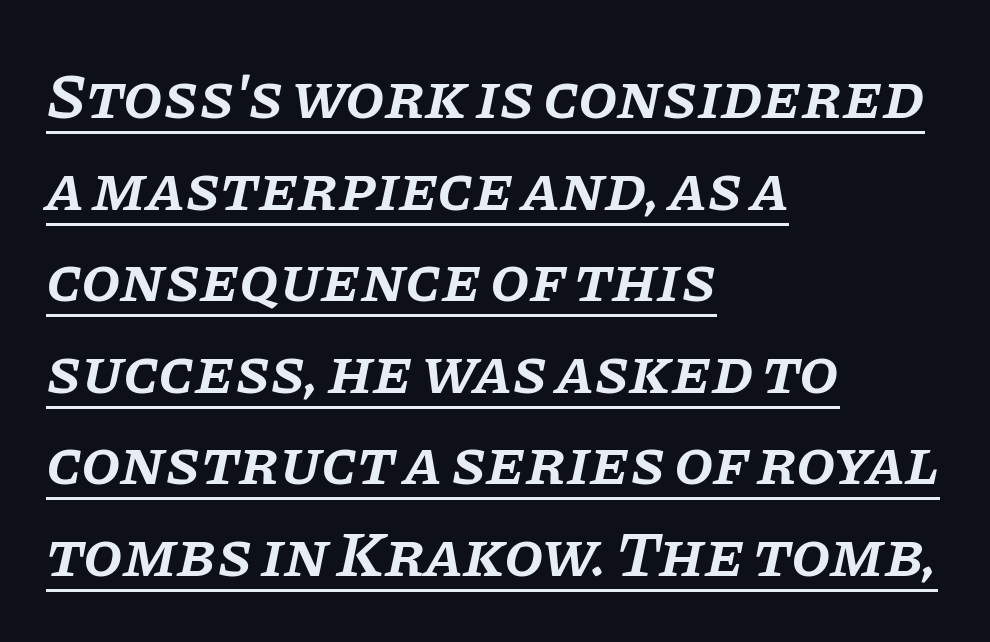
Q: Is the text bold? A: Semi-bold.
Q: Is the text italic (slanted)? A: Yes, it leans right by about 11 degrees.
Q: Is the typeface a serif or a sans-serif typeface? A: Serif.
Q: Is the text underlined? A: Yes.
Q: How is the paragraph aligned? A: Left-aligned.
Q: Is the spacing between letters normal or unusually wide? A: Normal.
Q: Is the spacing between lines tight, normal or loose? A: Normal.
Q: Width (condensed, normal, or wide)? A: Normal.
Q: Stroke contrast? A: Low.
Q: x-height? A: Large.
Q: Monospaced? A: No.
